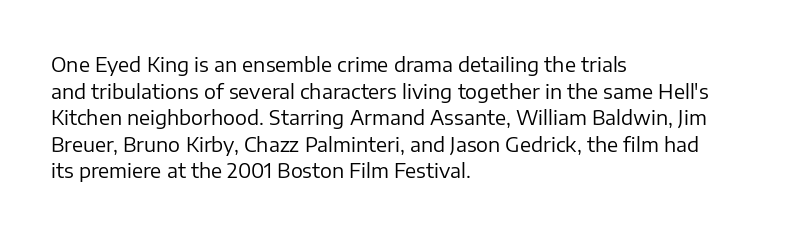
The image shows 20 px text type, upright; set left-aligned, normal line spacing (1.33x), normal letter spacing, not underlined.
